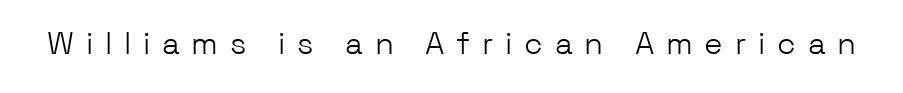
Q: Is the text bold? A: No.
Q: Is the text italic (slanted)? A: No, it is upright.
Q: Is the typeface a serif or a sans-serif typeface? A: Sans-serif.
Q: Is the text underlined? A: No.
Q: Is the spacing between letters normal or unusually wide? A: Unusually wide.
Q: Width (condensed, normal, or wide)? A: Normal.
Q: Stroke contrast? A: Low.
Q: x-height? A: Medium.
Q: Monospaced? A: No.
